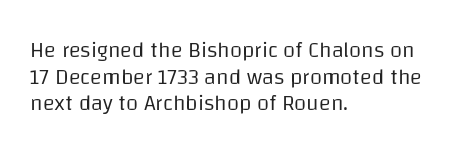
{"italic": "no", "bold": "no", "underline": "no", "align": "left", "line_spacing_ratio": 1.21, "letter_spacing": "normal", "letter_spacing_em": 0.0, "glyph_px": 22}
